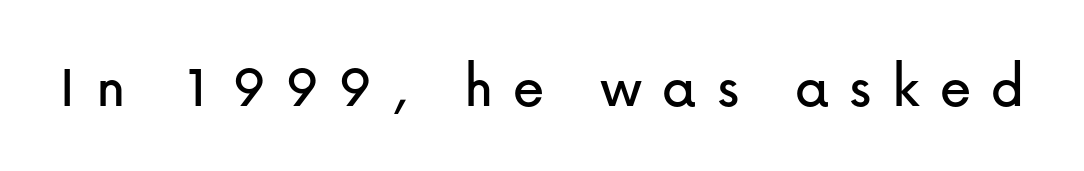
{"serif": "no", "italic": "no", "width": "normal", "stroke_contrast": "low", "x_height": "medium", "monospaced": "no", "underline": "no", "letter_spacing": "wide", "letter_spacing_em": 0.32, "glyph_px": 63}
